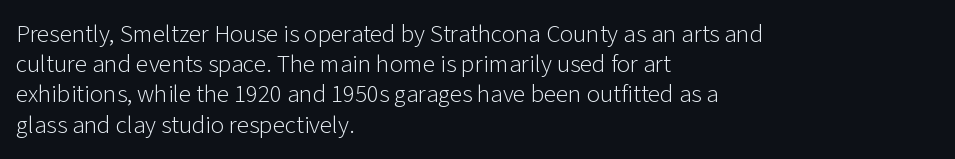
{"italic": "no", "bold": "no", "underline": "no", "align": "left", "line_spacing_ratio": 1.21, "letter_spacing": "normal", "letter_spacing_em": 0.0, "glyph_px": 25}
